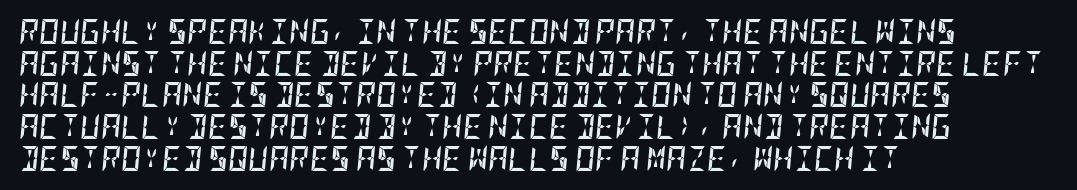
The image shows 25 px bold type, italic (leaning right); set left-aligned, normal line spacing (1.27x), normal letter spacing, not underlined.
